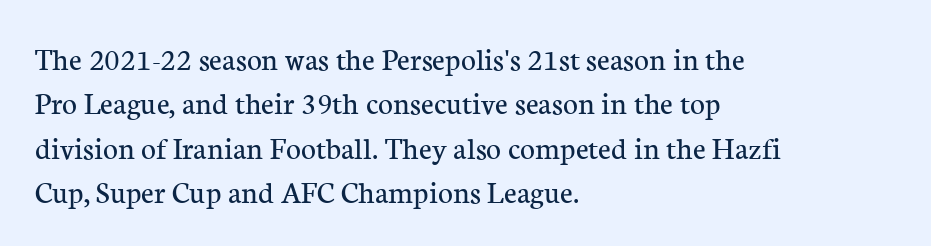
You can tell it's not italic because the verticals are truly vertical. This is serif lettering, the kind often seen in printed books. A typesetter would call this proportional, since set widths differ per character. The string is rendered with underlining switched off. What stands out about the letter spacing? Nothing — it is the standard amount.
